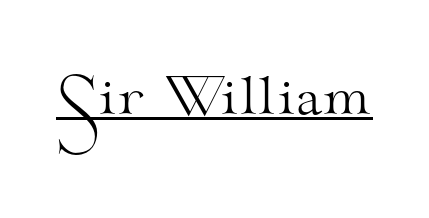
Q: Is the text bold? A: No.
Q: Is the text italic (slanted)? A: No, it is upright.
Q: Is the typeface a serif or a sans-serif typeface? A: Serif.
Q: Is the text underlined? A: Yes.
Q: Is the spacing between letters normal or unusually wide? A: Normal.
Q: Width (condensed, normal, or wide)? A: Wide.
Q: Stroke contrast? A: Medium.
Q: x-height? A: Small.
Q: Monospaced? A: No.
